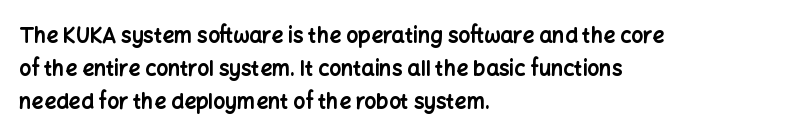
Q: Is the text bold? A: Yes.
Q: Is the text italic (slanted)? A: No, it is upright.
Q: Is the text underlined? A: No.
Q: How is the paragraph aligned? A: Left-aligned.
Q: Is the spacing between letters normal or unusually wide? A: Normal.
Q: Is the spacing between lines tight, normal or loose? A: Normal.
